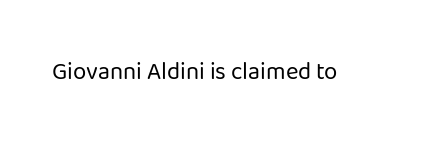
Q: Is the text bold? A: No.
Q: Is the text italic (slanted)? A: No, it is upright.
Q: Is the text underlined? A: No.
Q: Is the spacing between letters normal or unusually wide? A: Normal.
